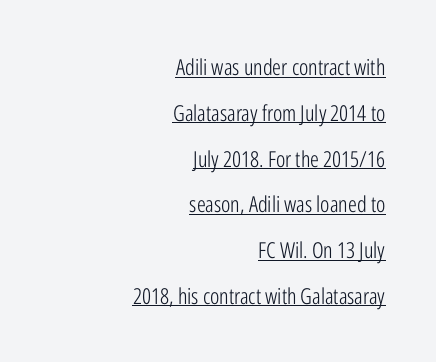
Q: Is the text bold? A: No.
Q: Is the text italic (slanted)? A: No, it is upright.
Q: Is the text underlined? A: Yes.
Q: How is the paragraph aligned? A: Right-aligned.
Q: Is the spacing between letters normal or unusually wide? A: Normal.
Q: Is the spacing between lines tight, normal or loose? A: Loose.
